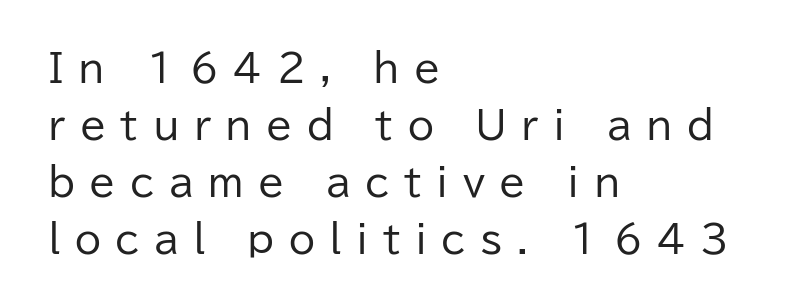
The image shows 38 px regular-weight sans-serif type, upright; set left-aligned, normal line spacing (1.5x), unusually wide letter spacing (+0.38 em), not underlined; low stroke contrast and a medium x-height.
